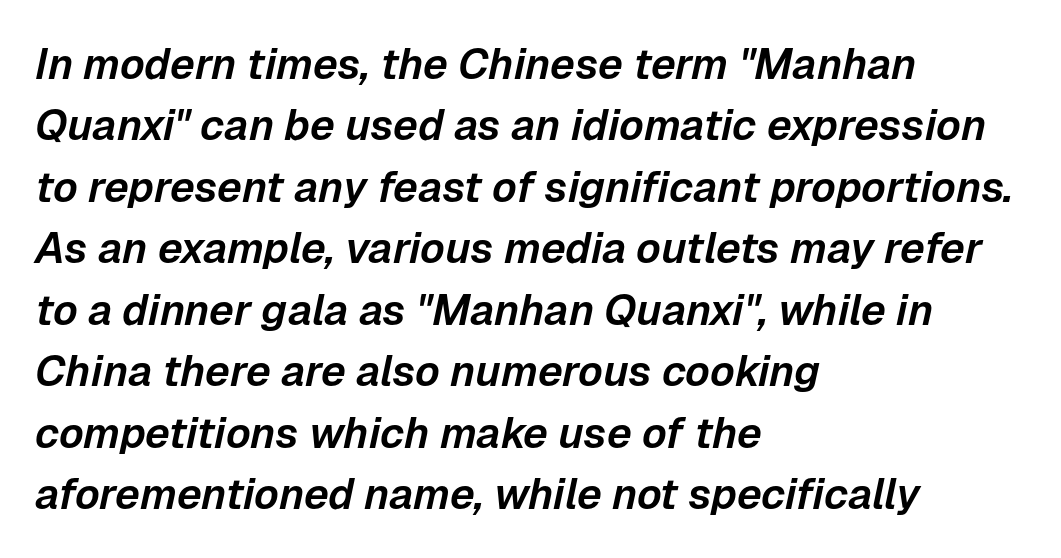
The image shows 43 px text type, italic (leaning right); set left-aligned, normal line spacing (1.43x), normal letter spacing, not underlined; low stroke contrast and a medium x-height.
